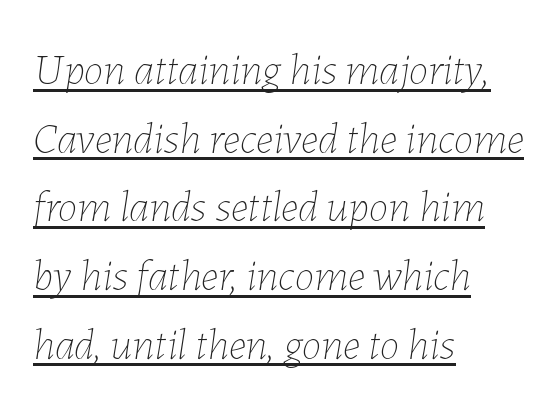
The lines sit at an ordinary, default distance from one another. These lines stack with their left ends in a neat column. Underlining? Definitely there. The text carries the slant typical of an italic or oblique font.
